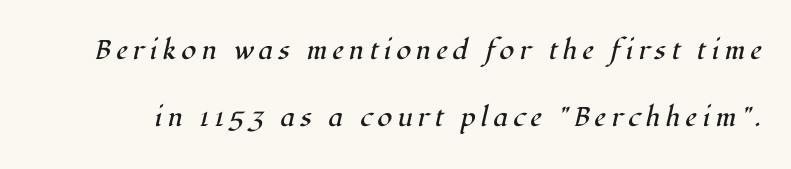
{"italic": "yes", "lean": "right", "slant_degrees": 12, "bold": "no", "underline": "no", "line_spacing": "loose", "line_spacing_ratio": 2.49, "glyph_px": 27}
